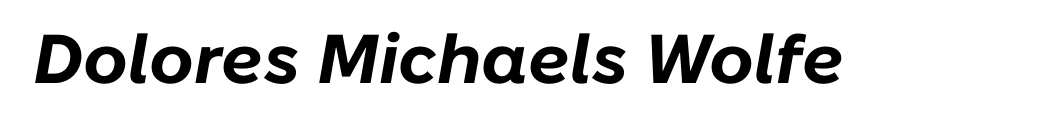
{"italic": "yes", "lean": "right", "slant_degrees": 10, "bold": "yes", "weight": "bold", "width": "normal", "stroke_contrast": "low", "x_height": "medium", "monospaced": "no", "underline": "no", "letter_spacing": "normal", "letter_spacing_em": 0.0, "glyph_px": 69}
